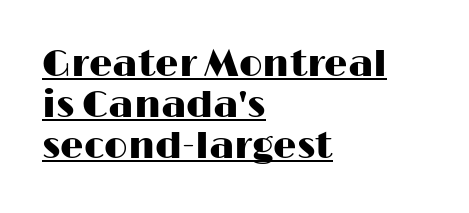
{"serif": "no", "italic": "no", "width": "wide", "stroke_contrast": "high", "x_height": "medium", "monospaced": "no", "underline": "yes", "align": "left", "line_spacing": "tight", "line_spacing_ratio": 1.11, "letter_spacing": "normal", "letter_spacing_em": 0.0, "glyph_px": 37}
